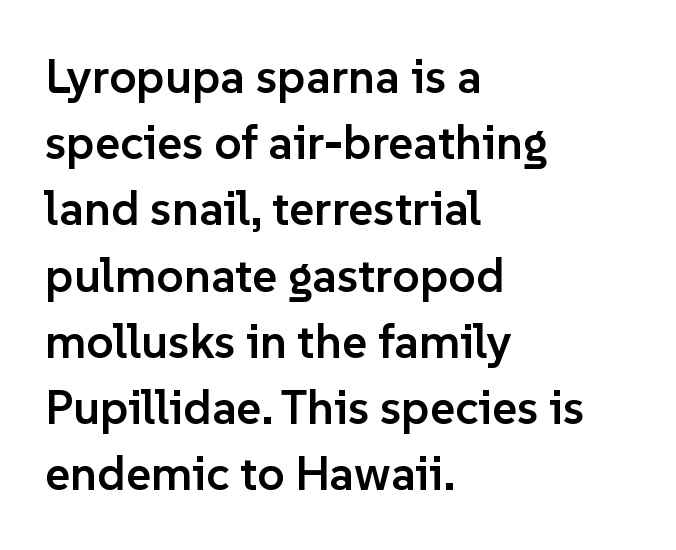
The image shows 48 px semibold sans-serif type, upright; set left-aligned, normal line spacing (1.38x), normal letter spacing, not underlined; low stroke contrast and a medium x-height.
